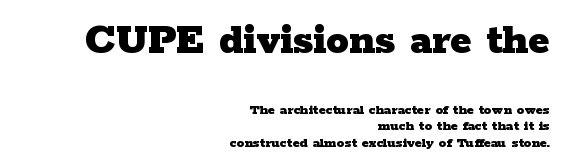
Q: Is the text bold? A: Yes.
Q: Is the text italic (slanted)? A: No, it is upright.
Q: Is the typeface a serif or a sans-serif typeface? A: Serif.
Q: Is the text underlined? A: No.
Q: How is the paragraph aligned? A: Right-aligned.
Q: Is the spacing between letters normal or unusually wide? A: Normal.
Q: Is the spacing between lines tight, normal or loose? A: Tight.
Q: Which block of text is set in a larger size, the first (top) or the second (bottom)? A: The first (top) one.
Q: Width (condensed, normal, or wide)? A: Wide.
Q: Stroke contrast? A: Low.
Q: x-height? A: Medium.
Q: Monospaced? A: No.
